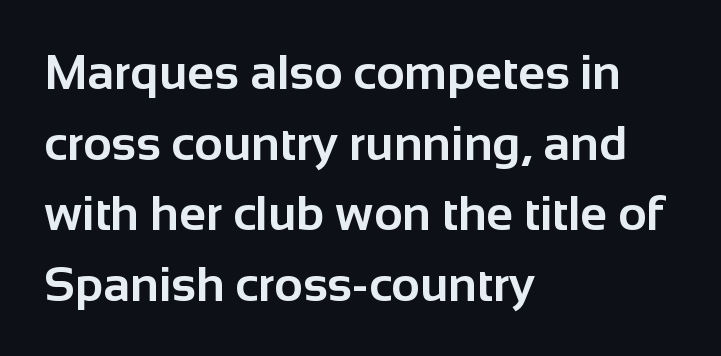
{"serif": "no", "italic": "no", "bold": "yes", "weight": "bold", "width": "normal", "stroke_contrast": "low", "x_height": "medium", "monospaced": "no", "underline": "no", "align": "left", "line_spacing": "normal", "line_spacing_ratio": 1.44, "letter_spacing": "normal", "letter_spacing_em": 0.0, "glyph_px": 49}
